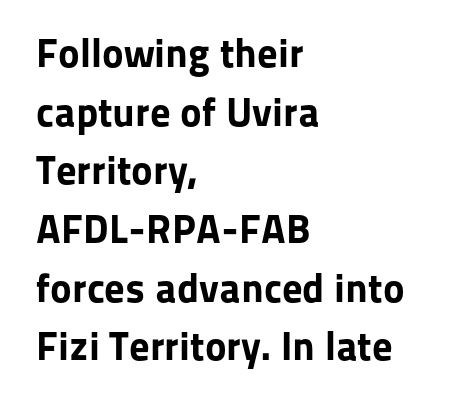
Q: Is the text bold? A: Yes.
Q: Is the text italic (slanted)? A: No, it is upright.
Q: Is the typeface a serif or a sans-serif typeface? A: Sans-serif.
Q: Is the text underlined? A: No.
Q: How is the paragraph aligned? A: Left-aligned.
Q: Is the spacing between letters normal or unusually wide? A: Normal.
Q: Is the spacing between lines tight, normal or loose? A: Normal.
Q: Width (condensed, normal, or wide)? A: Normal.
Q: Stroke contrast? A: Low.
Q: x-height? A: Medium.
Q: Monospaced? A: No.
